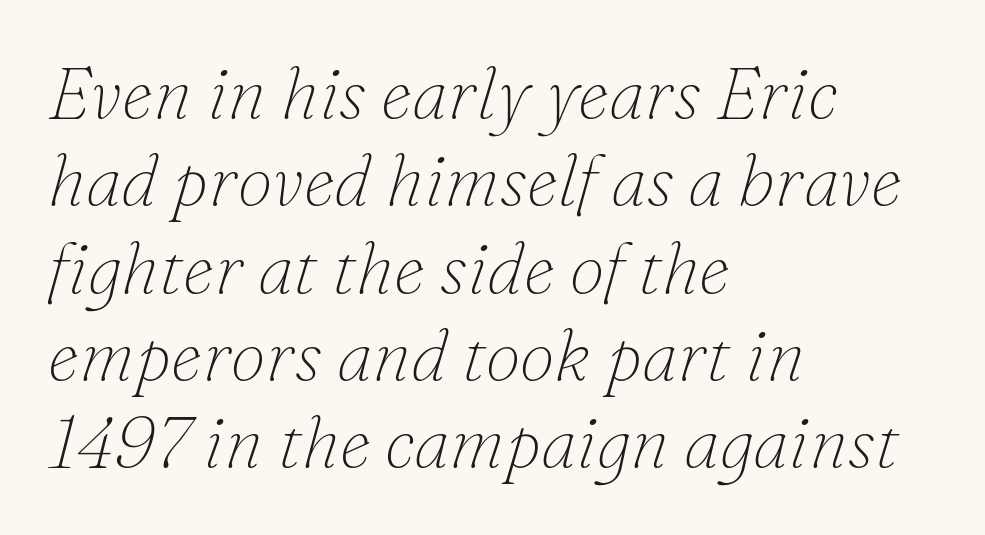
{"serif": "yes", "italic": "yes", "lean": "right", "slant_degrees": 16, "bold": "no", "weight": "thin", "width": "normal", "stroke_contrast": "low", "x_height": "small", "monospaced": "no", "underline": "no", "align": "left", "line_spacing_ratio": 1.23, "letter_spacing": "normal", "letter_spacing_em": 0.0, "glyph_px": 71}
